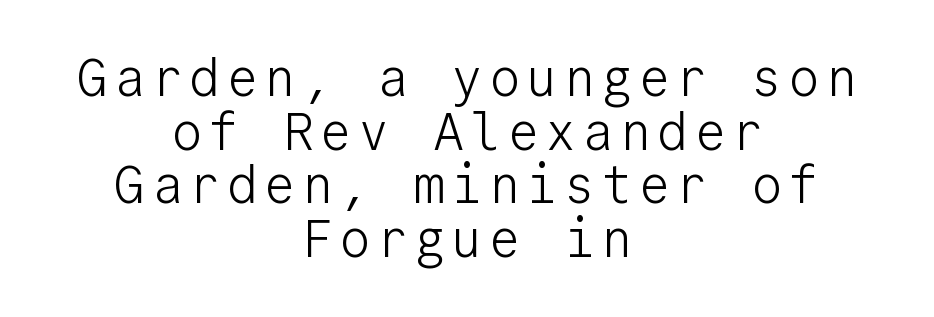
The image shows 52 px light sans-serif type, upright, monospaced; set centered, tight line spacing (1.03x), not underlined; low stroke contrast and a medium x-height.
